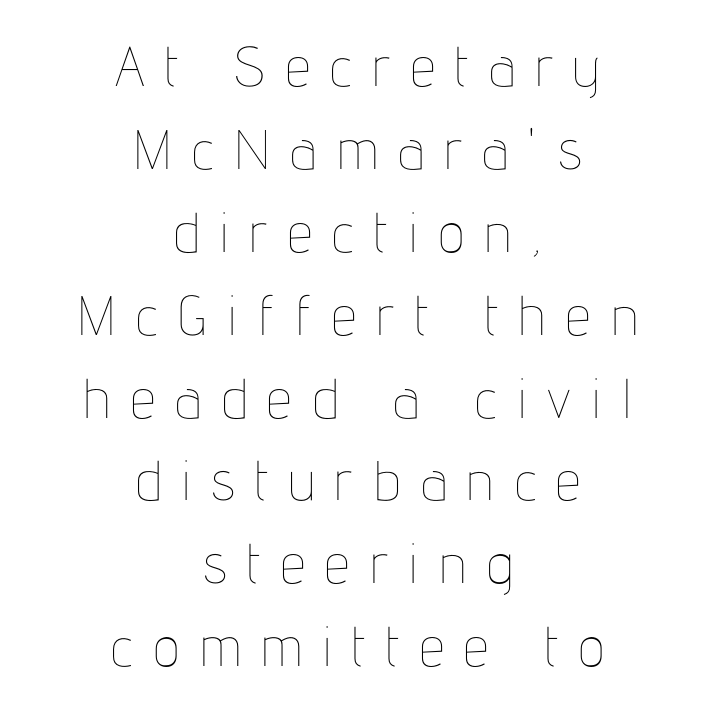
Horizontally, the lines are justified to the midpoint only. Nope, not italic — everything's standing straight. You could only call the tracking loose — the letters float apart. Words float on clear page, feet unadorned. Stroke mass is kept to a normal reading level or below. The lines sit at an ordinary, default distance from one another.
